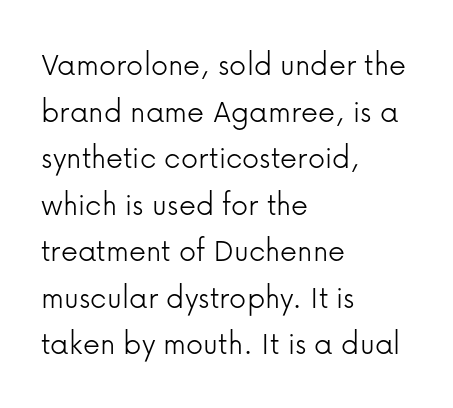
This is not heavy type; no bold has been used. Where is the straight margin? On the left. You can tell it's not italic because the verticals are truly vertical. Typographically, this falls in the sans-serif category.
